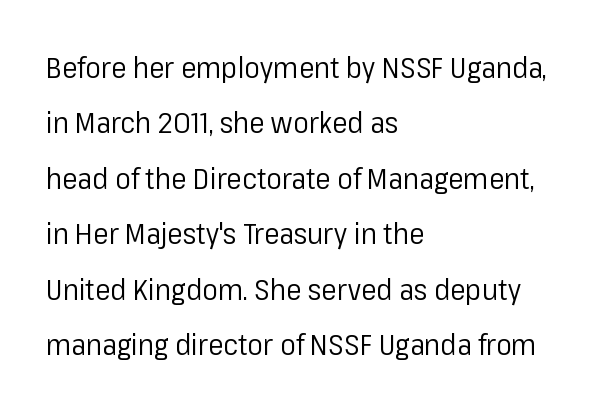
{"serif": "no", "italic": "no", "bold": "no", "weight": "regular", "width": "normal", "stroke_contrast": "low", "x_height": "medium", "monospaced": "no", "underline": "no", "align": "left", "line_spacing": "loose", "line_spacing_ratio": 1.91, "letter_spacing": "normal", "letter_spacing_em": 0.0, "glyph_px": 29}
